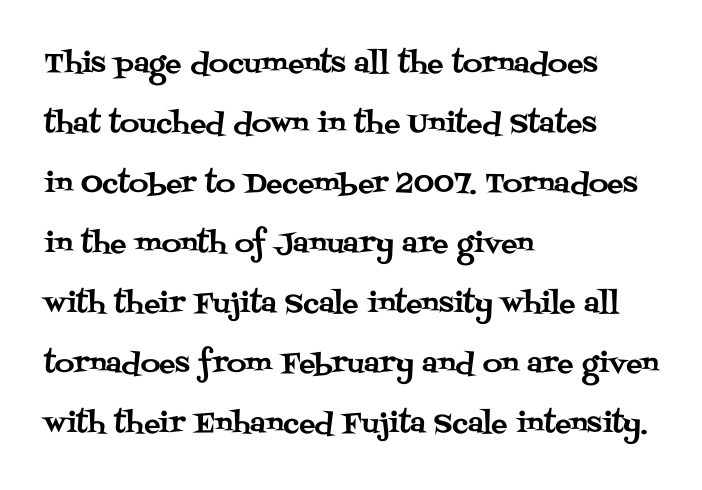
Unmarked baselines from the first word to the last. Inter-character spacing is left at the font's built-in metrics. This is roman type, the default non-slanted kind. A great deal of white space separates one row of letters from the next. In CSS terms this would be text-align: left.
